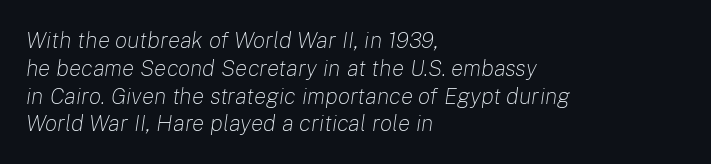
The image shows 23 px text type, italic (leaning right); set left-aligned, line spacing 1.21x, normal letter spacing, not underlined.
